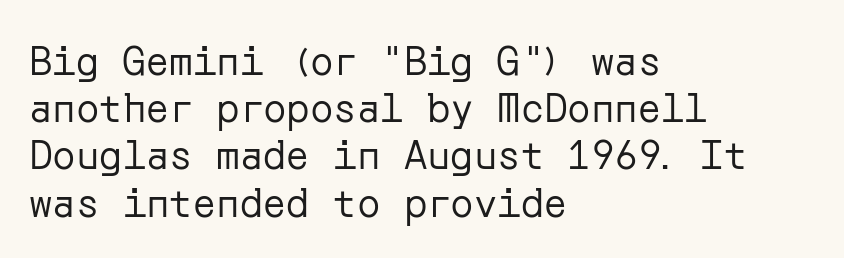
{"serif": "no", "italic": "no", "bold": "no", "weight": "regular", "width": "normal", "stroke_contrast": "low", "x_height": "medium", "underline": "no", "align": "left", "line_spacing_ratio": 1.21, "letter_spacing": "normal", "letter_spacing_em": 0.0, "glyph_px": 39}
